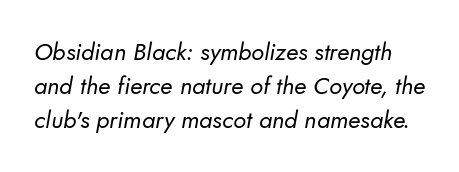
Q: Is the text bold? A: No.
Q: Is the text underlined? A: No.
Q: Is the spacing between letters normal or unusually wide? A: Normal.
Q: Is the spacing between lines tight, normal or loose? A: Normal.
